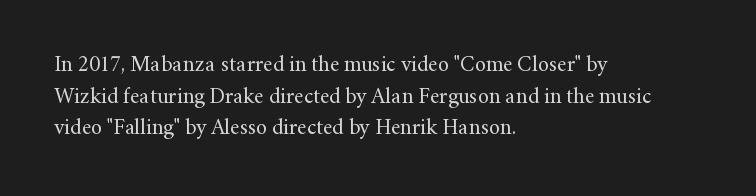
The image shows 22 px text type, upright; set left-aligned, normal line spacing (1.44x), normal letter spacing, not underlined.
